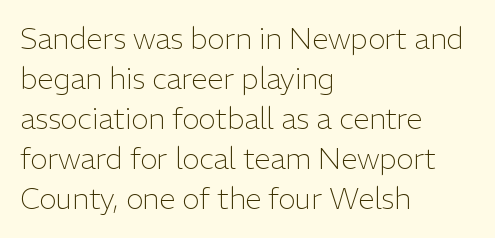
The image shows 29 px light sans-serif type, upright; set left-aligned, normal line spacing (1.38x), normal letter spacing, not underlined; low stroke contrast and a medium x-height.
